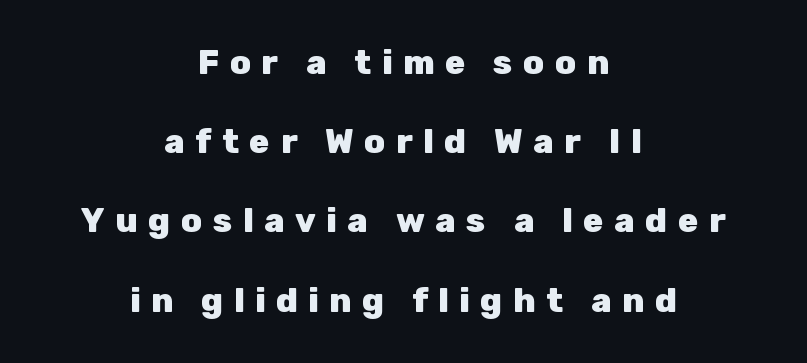
{"serif": "no", "italic": "no", "bold": "yes", "weight": "heavy", "width": "normal", "stroke_contrast": "low", "x_height": "medium", "monospaced": "no", "underline": "no", "align": "center", "line_spacing": "loose", "line_spacing_ratio": 2.33, "letter_spacing": "wide", "letter_spacing_em": 0.31, "glyph_px": 34}
